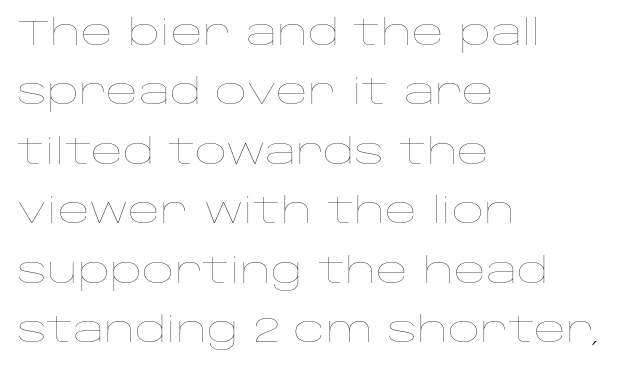
{"italic": "no", "bold": "no", "weight": "thin", "width": "wide", "stroke_contrast": "low", "x_height": "large", "monospaced": "no", "underline": "no", "align": "left", "line_spacing": "normal", "line_spacing_ratio": 1.7, "letter_spacing": "normal", "letter_spacing_em": 0.0, "glyph_px": 35}
